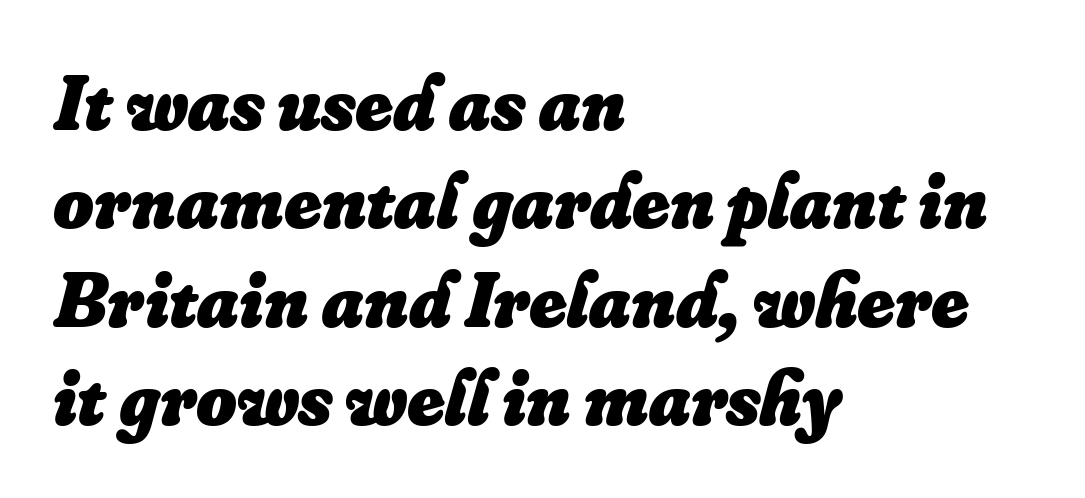
The area under the type is left untouched. The letters advance in unequal steps, a hallmark of proportional type. Visually the block forms a straight wall on the left and a jagged coastline on the right. As a designer I'd log this as weight 700, bold. The line texture is even and compact thanks to regular tracking. Yep, that's italic — everything's leaning.
